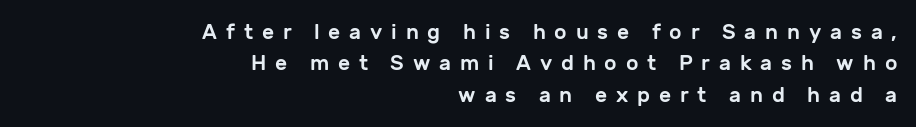
{"italic": "no", "underline": "no", "align": "right", "line_spacing": "normal", "line_spacing_ratio": 1.49, "letter_spacing": "wide", "letter_spacing_em": 0.42, "glyph_px": 21}
